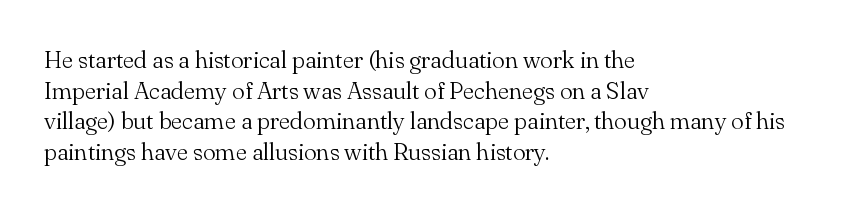
{"italic": "no", "bold": "no", "underline": "no", "align": "left", "line_spacing": "normal", "line_spacing_ratio": 1.28, "letter_spacing": "normal", "letter_spacing_em": 0.0, "glyph_px": 24}
